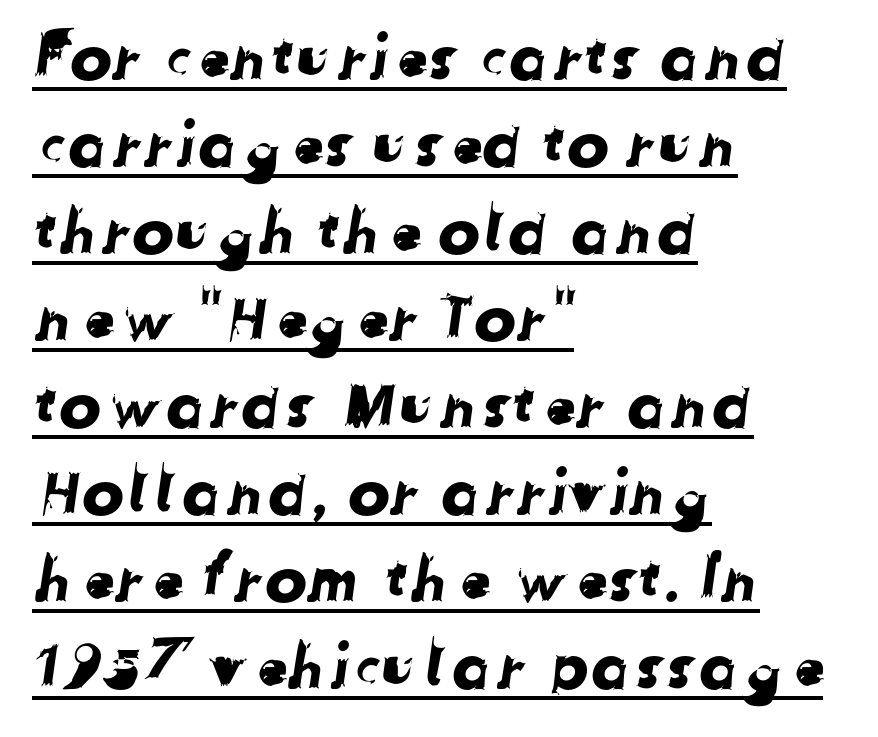
Observe the ordinary spacing: letters are neighbours, not strangers. Evenly set lines give the paragraph a standard silhouette. The rendering uses the underline text-decoration. Short and long lines alike share a common starting point at left. The rendering shows plain stroke endings on the letterforms — a sans-serif design.
